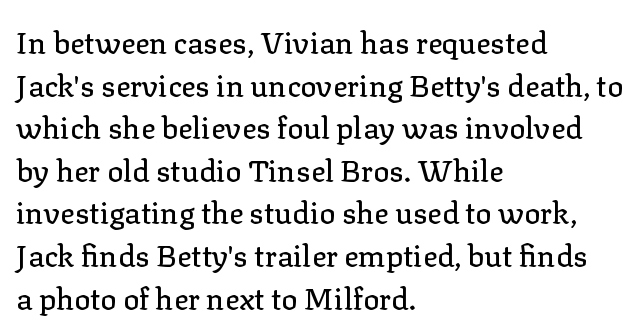
{"serif": "yes", "italic": "no", "width": "normal", "stroke_contrast": "low", "x_height": "medium", "monospaced": "no", "underline": "no", "align": "left", "line_spacing": "normal", "line_spacing_ratio": 1.42, "letter_spacing": "normal", "letter_spacing_em": 0.0, "glyph_px": 30}
